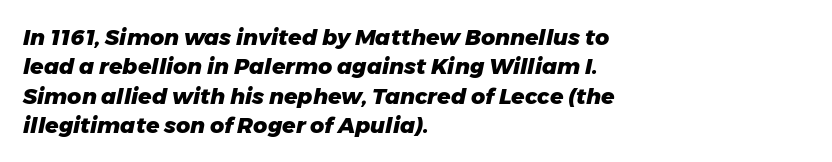
The image shows 22 px bold type, italic (leaning right); set left-aligned, normal line spacing (1.33x), normal letter spacing, not underlined.
